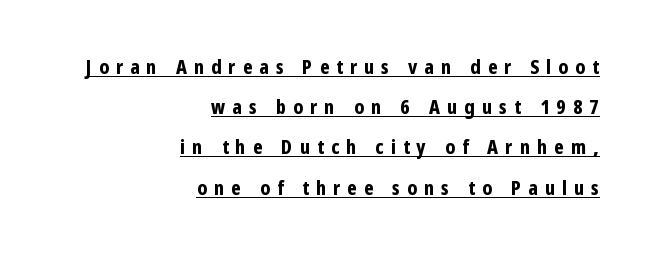
Q: Is the text bold? A: Yes.
Q: Is the text italic (slanted)? A: No, it is upright.
Q: Is the text underlined? A: Yes.
Q: How is the paragraph aligned? A: Right-aligned.
Q: Is the spacing between letters normal or unusually wide? A: Unusually wide.
Q: Is the spacing between lines tight, normal or loose? A: Loose.
